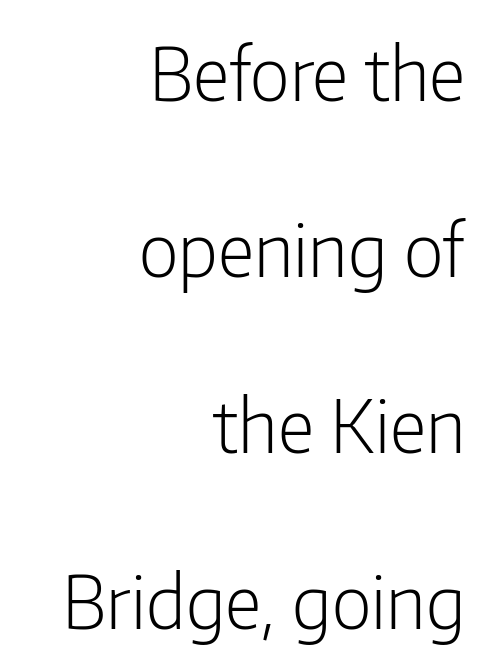
{"serif": "no", "italic": "no", "bold": "no", "weight": "light", "width": "condensed", "stroke_contrast": "low", "x_height": "medium", "monospaced": "no", "underline": "no", "align": "right", "line_spacing": "loose", "line_spacing_ratio": 2.41, "letter_spacing": "normal", "letter_spacing_em": 0.0, "glyph_px": 73}
